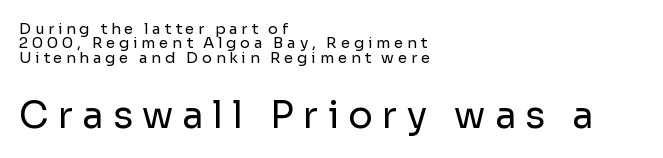
{"serif": "no", "italic": "no", "bold": "no", "weight": "regular", "width": "normal", "stroke_contrast": "low", "x_height": "medium", "monospaced": "no", "underline": "no", "align": "left", "line_spacing": "tight", "line_spacing_ratio": 0.96, "letter_spacing": "wide", "letter_spacing_em": 0.25, "larger_block": "second", "size_ratio": 2.47, "glyph_px": 37}
